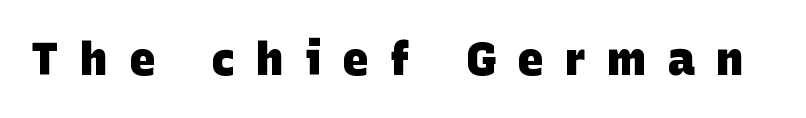
Q: Is the text bold? A: Yes.
Q: Is the typeface a serif or a sans-serif typeface? A: Sans-serif.
Q: Is the text underlined? A: No.
Q: Is the spacing between letters normal or unusually wide? A: Unusually wide.
Q: Width (condensed, normal, or wide)? A: Normal.
Q: Stroke contrast? A: Low.
Q: x-height? A: Large.
Q: Monospaced? A: No.
